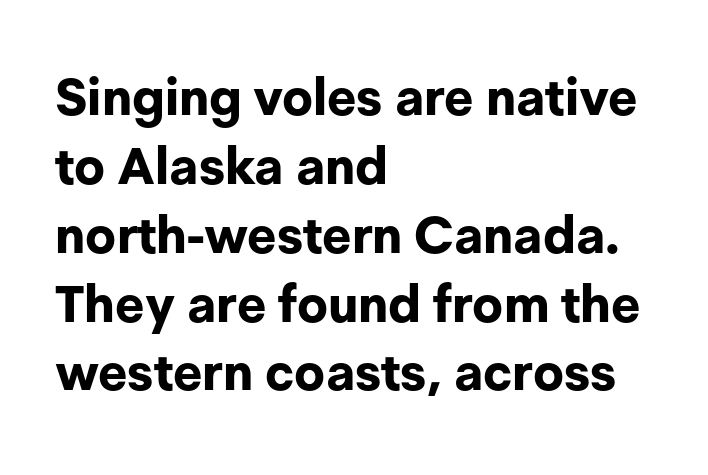
The image shows 51 px bold sans-serif type, upright; set left-aligned, normal line spacing (1.35x), normal letter spacing, not underlined; low stroke contrast and a medium x-height.
